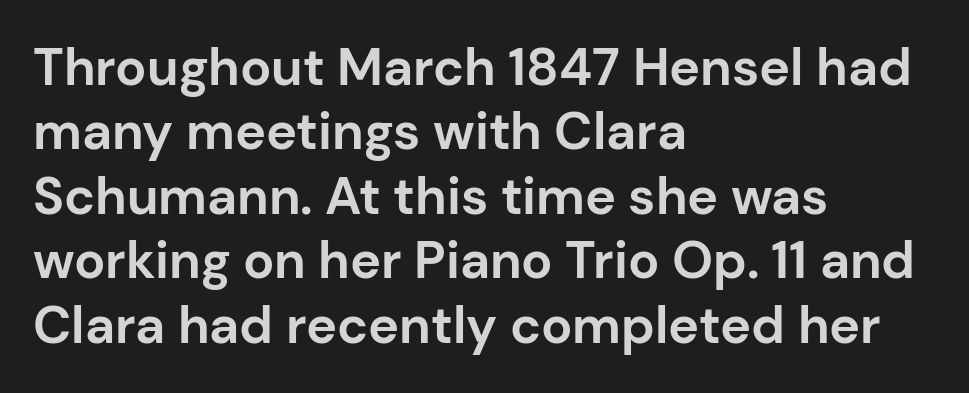
{"serif": "no", "italic": "no", "bold": "yes", "weight": "bold", "width": "normal", "stroke_contrast": "low", "x_height": "medium", "monospaced": "no", "underline": "no", "align": "left", "line_spacing_ratio": 1.24, "letter_spacing": "normal", "letter_spacing_em": 0.0, "glyph_px": 52}
